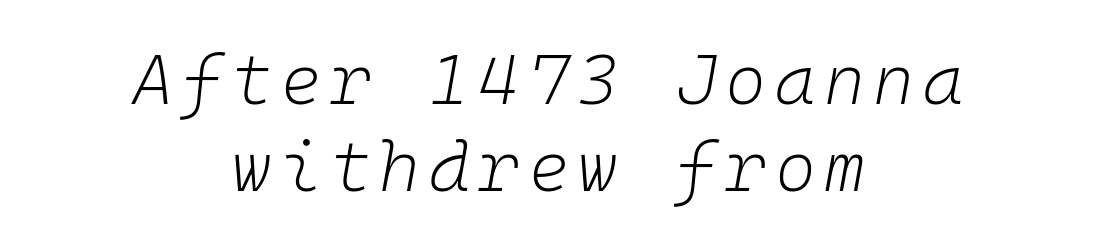
Short and long lines alike share a common midpoint. This sample has the even, mechanical cadence of fixed-width lettering. Heft: none added — not bold. The area under the type is left untouched. Compared with ordinary roman type, these characters are visibly tilted.
